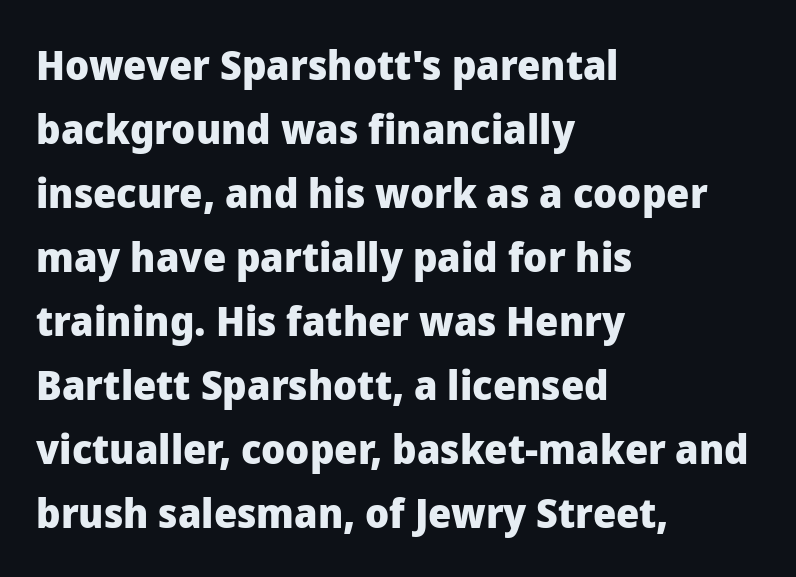
{"serif": "no", "italic": "no", "bold": "yes", "weight": "heavy", "width": "normal", "stroke_contrast": "low", "x_height": "medium", "monospaced": "no", "underline": "no", "align": "left", "line_spacing": "normal", "line_spacing_ratio": 1.56, "letter_spacing": "normal", "letter_spacing_em": 0.0, "glyph_px": 41}
